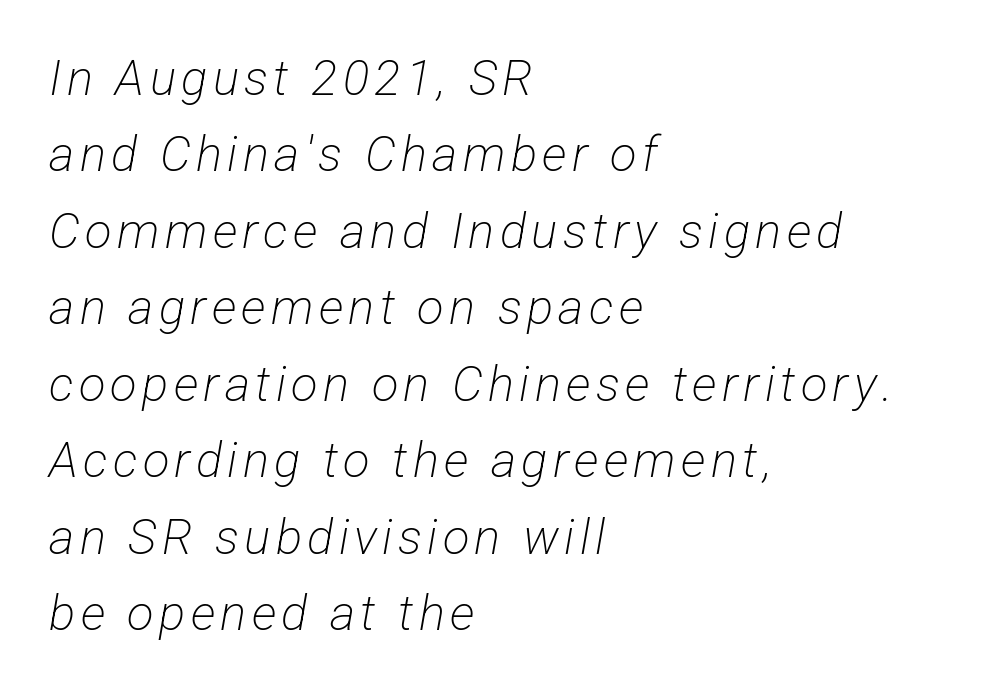
The letters carry no serifs — their stems end cleanly without finishing strokes. Check the space under the baseline: it is left empty. A typesetter would call this proportional, since set widths differ per character. Successive baselines arrive at the customary interval. Is this a heavy cut? Hardly; it is regular or lighter. Caption: multi-line text, flush left, ragged right.
